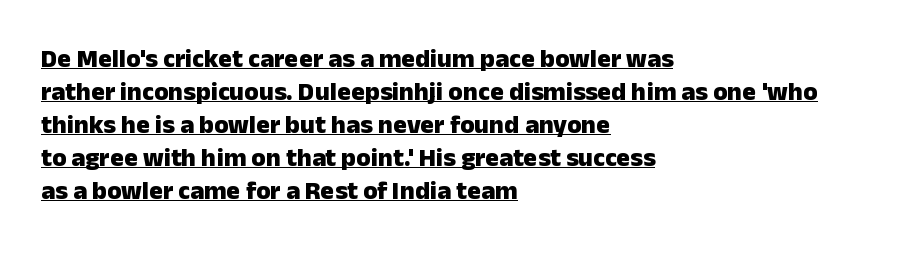
{"italic": "no", "bold": "yes", "underline": "yes", "align": "left", "line_spacing": "normal", "line_spacing_ratio": 1.27, "letter_spacing": "normal", "letter_spacing_em": 0.0, "glyph_px": 26}
